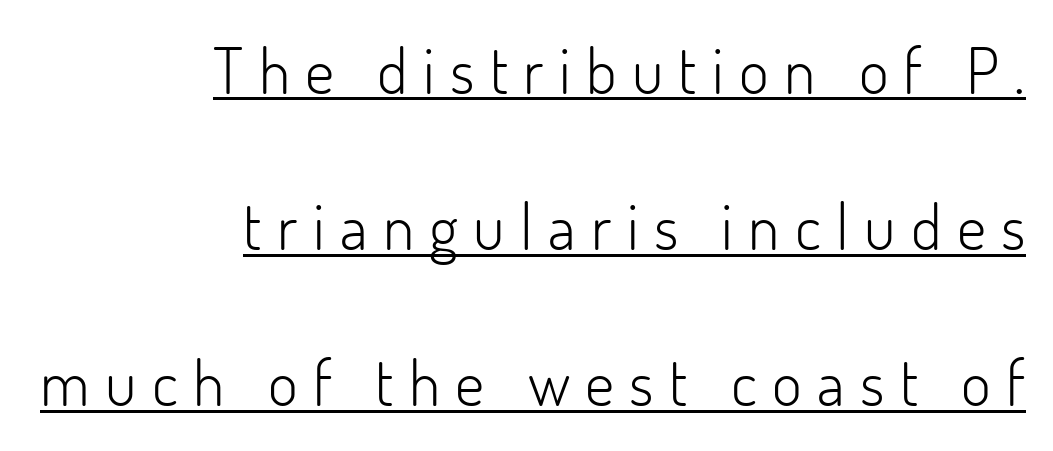
Q: Is the text bold? A: No.
Q: Is the text italic (slanted)? A: No, it is upright.
Q: Is the typeface a serif or a sans-serif typeface? A: Sans-serif.
Q: Is the text underlined? A: Yes.
Q: How is the paragraph aligned? A: Right-aligned.
Q: Is the spacing between letters normal or unusually wide? A: Unusually wide.
Q: Is the spacing between lines tight, normal or loose? A: Loose.
Q: Width (condensed, normal, or wide)? A: Normal.
Q: Stroke contrast? A: Low.
Q: x-height? A: Small.
Q: Monospaced? A: No.
